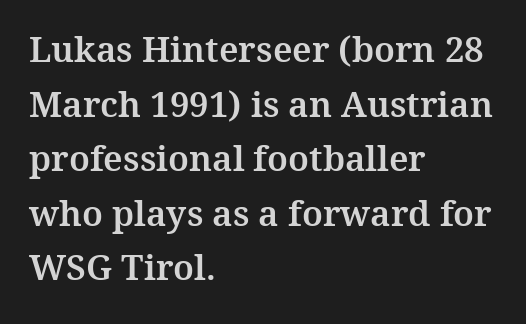
Q: Is the text italic (slanted)? A: No, it is upright.
Q: Is the typeface a serif or a sans-serif typeface? A: Serif.
Q: Is the text underlined? A: No.
Q: How is the paragraph aligned? A: Left-aligned.
Q: Is the spacing between letters normal or unusually wide? A: Normal.
Q: Is the spacing between lines tight, normal or loose? A: Normal.
Q: Width (condensed, normal, or wide)? A: Normal.
Q: Stroke contrast? A: Medium.
Q: x-height? A: Medium.
Q: Monospaced? A: No.
